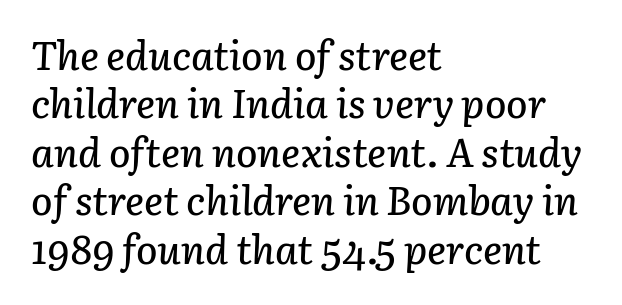
Q: Is the text italic (slanted)? A: Yes, it leans right by about 3 degrees.
Q: Is the text underlined? A: No.
Q: How is the paragraph aligned? A: Left-aligned.
Q: Is the spacing between letters normal or unusually wide? A: Normal.
Q: Width (condensed, normal, or wide)? A: Normal.
Q: Stroke contrast? A: Low.
Q: x-height? A: Medium.
Q: Monospaced? A: No.
